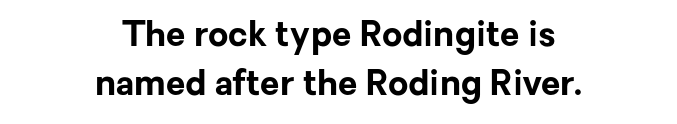
Strong, thick strokes mark this as bold type. Type style note: lacks serifs. Looks like regular typesetting: each glyph gets only the width it needs. The rendering uses a moderate line-height, typical for paragraphs.
